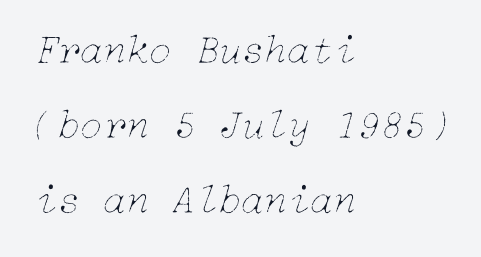
{"italic": "yes", "lean": "right", "slant_degrees": 15, "bold": "no", "weight": "thin", "width": "normal", "stroke_contrast": "low", "x_height": "medium", "underline": "no", "align": "left", "line_spacing_ratio": 1.78, "letter_spacing": "normal", "letter_spacing_em": 0.0, "glyph_px": 42}
